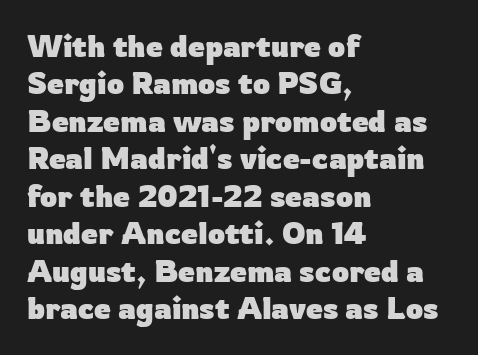
Strokes here are thick enough to call this a true bold. Compared with a centered layout, this one pins lines to the left instead. Examine the stroke ends and you'll find no serifs. Vertical spacing — default.
